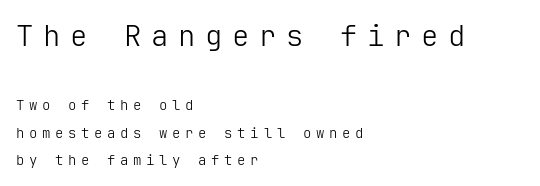
Q: Is the text bold? A: No.
Q: Is the text italic (slanted)? A: No, it is upright.
Q: Is the typeface a serif or a sans-serif typeface? A: Sans-serif.
Q: Is the text underlined? A: No.
Q: How is the paragraph aligned? A: Left-aligned.
Q: Is the spacing between letters normal or unusually wide? A: Unusually wide.
Q: Is the spacing between lines tight, normal or loose? A: Loose.
Q: Which block of text is set in a larger size, the first (top) or the second (bottom)? A: The first (top) one.
Q: Width (condensed, normal, or wide)? A: Normal.
Q: Stroke contrast? A: Low.
Q: x-height? A: Medium.
